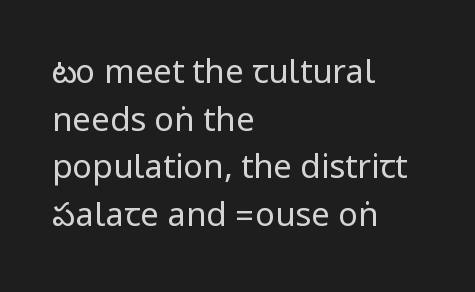
The passage shown has conventional tracking throughout. Posture: vertical. No extra ink here — the face is not bold. Leading: standard.
